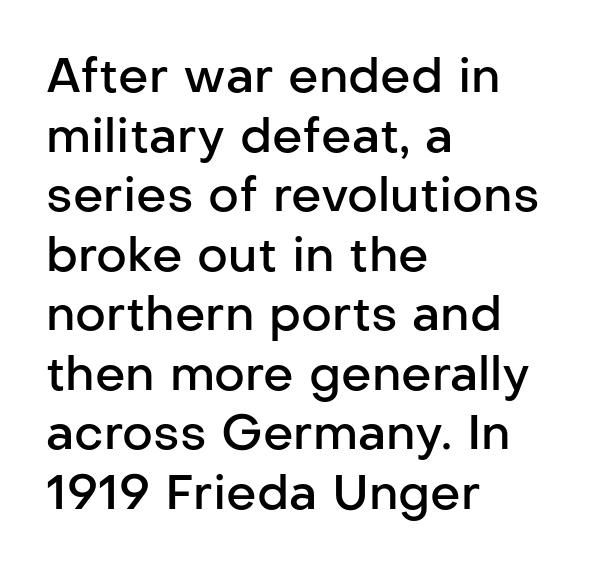
Q: Is the text bold? A: Semi-bold.
Q: Is the text italic (slanted)? A: No, it is upright.
Q: Is the typeface a serif or a sans-serif typeface? A: Sans-serif.
Q: Is the text underlined? A: No.
Q: How is the paragraph aligned? A: Left-aligned.
Q: Is the spacing between letters normal or unusually wide? A: Normal.
Q: Width (condensed, normal, or wide)? A: Normal.
Q: Stroke contrast? A: Low.
Q: x-height? A: Medium.
Q: Monospaced? A: No.
